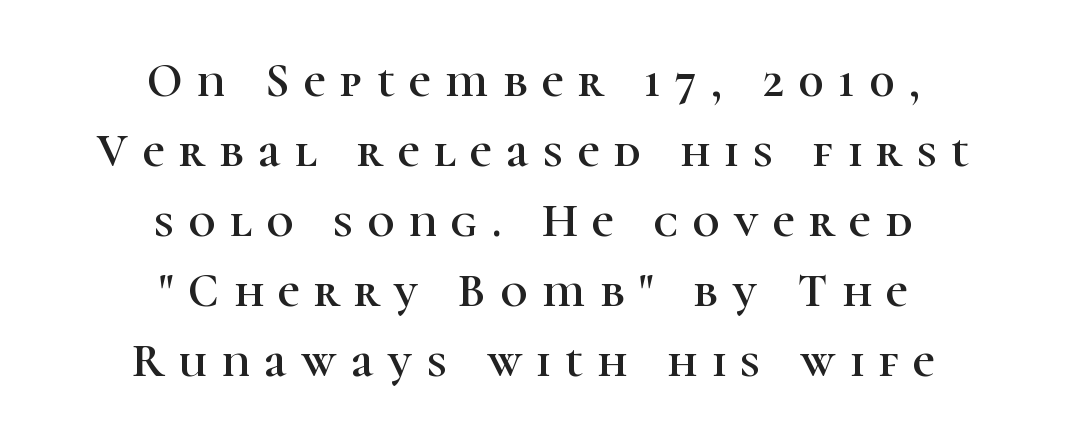
The baseline area is clear. These lines are rendered in a variable-pitch font. Centered paragraph, ragged on both sides. The lettering stays uniformly vertical, giving the passage a roman look. Here the glyphs are tracked loosely, breaking word shapes into spaced letters.
